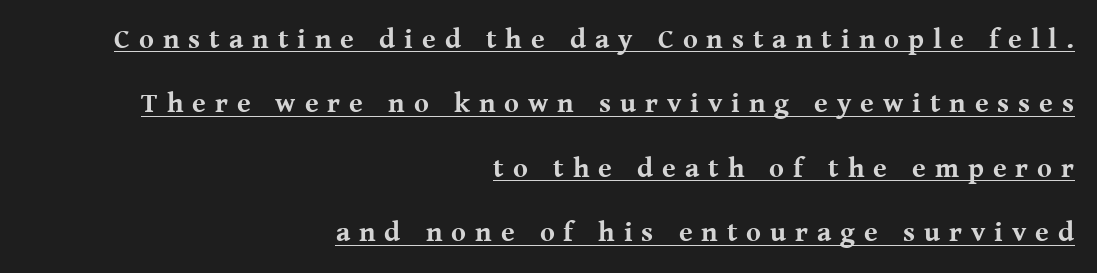
{"serif": "yes", "italic": "no", "bold": "yes", "weight": "bold", "width": "normal", "stroke_contrast": "medium", "x_height": "medium", "monospaced": "no", "underline": "yes", "align": "right", "line_spacing": "loose", "line_spacing_ratio": 2.3, "letter_spacing": "wide", "letter_spacing_em": 0.32, "glyph_px": 28}
